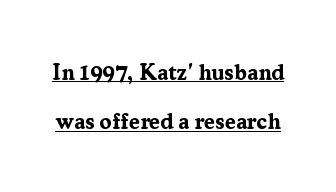
{"italic": "no", "bold": "yes", "underline": "yes", "line_spacing": "loose", "line_spacing_ratio": 2.25, "letter_spacing": "normal", "letter_spacing_em": 0.0, "glyph_px": 22}
